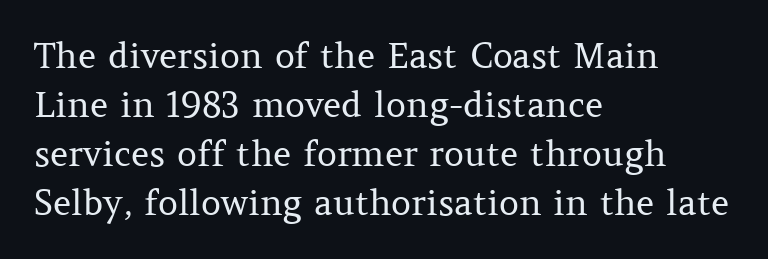
Caption: multi-line text, flush left, ragged right. Unlike italic type, these characters show no tilt at all. Does the type have serifs? Yes, each stem ends in a small foot. Beneath every word, the page is bare.
